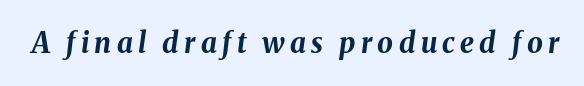
{"italic": "yes", "lean": "right", "slant_degrees": 8, "bold": "yes", "weight": "bold", "width": "normal", "stroke_contrast": "medium", "x_height": "medium", "monospaced": "no", "underline": "no", "glyph_px": 28}
